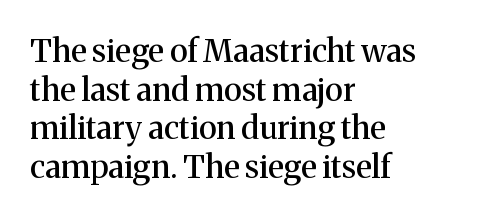
Q: Is the text italic (slanted)? A: No, it is upright.
Q: Is the typeface a serif or a sans-serif typeface? A: Serif.
Q: Is the text underlined? A: No.
Q: How is the paragraph aligned? A: Left-aligned.
Q: Is the spacing between letters normal or unusually wide? A: Normal.
Q: Width (condensed, normal, or wide)? A: Normal.
Q: Stroke contrast? A: Medium.
Q: x-height? A: Medium.
Q: Monospaced? A: No.
